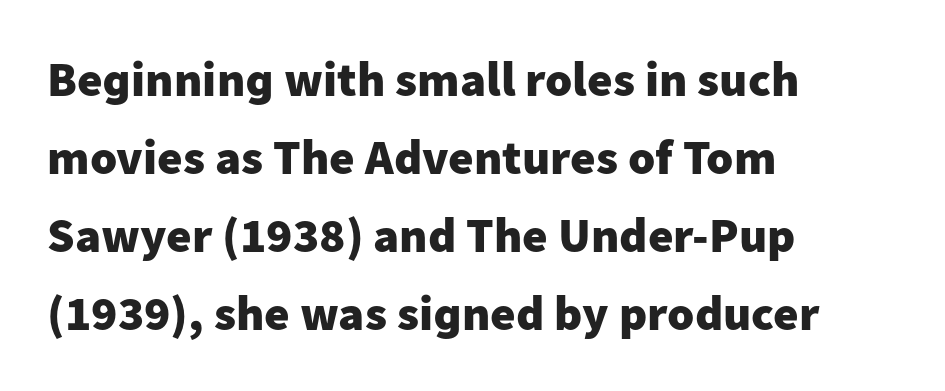
Q: Is the text bold? A: Yes.
Q: Is the text italic (slanted)? A: No, it is upright.
Q: Is the typeface a serif or a sans-serif typeface? A: Sans-serif.
Q: Is the text underlined? A: No.
Q: How is the paragraph aligned? A: Left-aligned.
Q: Is the spacing between letters normal or unusually wide? A: Normal.
Q: Is the spacing between lines tight, normal or loose? A: Normal.
Q: Width (condensed, normal, or wide)? A: Normal.
Q: Stroke contrast? A: Low.
Q: x-height? A: Medium.
Q: Monospaced? A: No.
